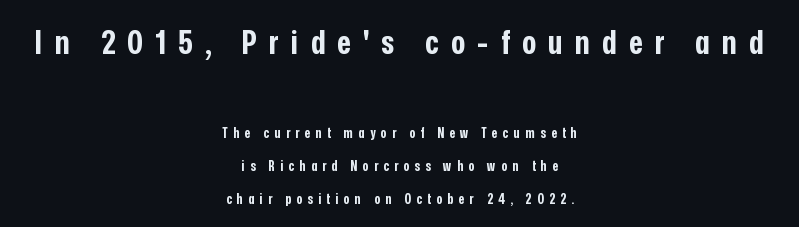
Q: Is the text bold? A: Yes.
Q: Is the text italic (slanted)? A: No, it is upright.
Q: Is the typeface a serif or a sans-serif typeface? A: Sans-serif.
Q: Is the text underlined? A: No.
Q: How is the paragraph aligned? A: Centered.
Q: Is the spacing between letters normal or unusually wide? A: Unusually wide.
Q: Is the spacing between lines tight, normal or loose? A: Loose.
Q: Which block of text is set in a larger size, the first (top) or the second (bottom)? A: The first (top) one.
Q: Width (condensed, normal, or wide)? A: Condensed.
Q: Stroke contrast? A: Low.
Q: x-height? A: Medium.
Q: Monospaced? A: No.
